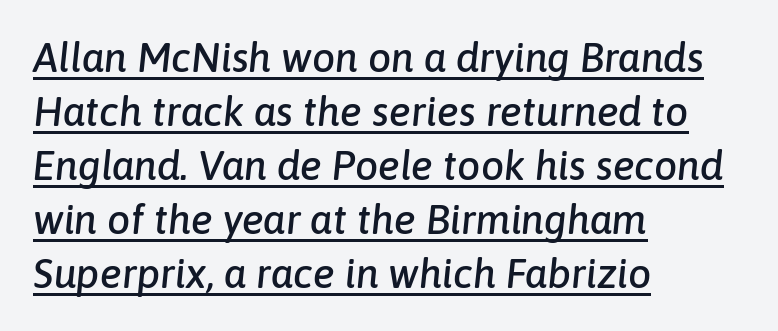
Q: Is the text italic (slanted)? A: Yes, it leans right by about 6 degrees.
Q: Is the text underlined? A: Yes.
Q: How is the paragraph aligned? A: Left-aligned.
Q: Is the spacing between letters normal or unusually wide? A: Normal.
Q: Is the spacing between lines tight, normal or loose? A: Normal.
Q: Width (condensed, normal, or wide)? A: Normal.
Q: Stroke contrast? A: Low.
Q: x-height? A: Medium.
Q: Monospaced? A: No.
